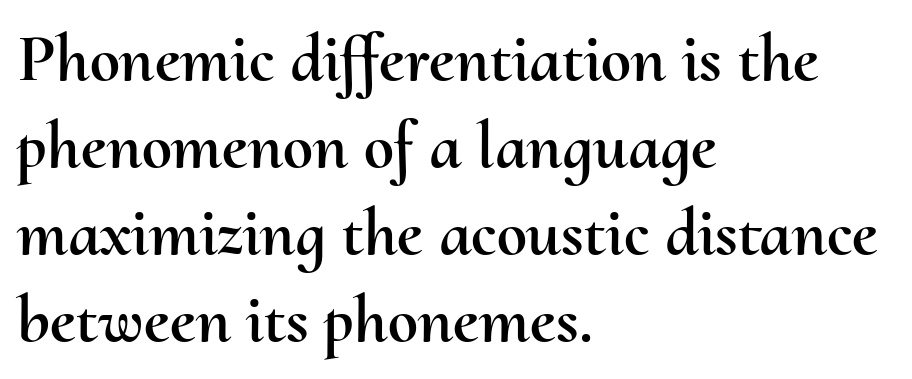
The image shows 68 px text type, upright; set left-aligned, normal line spacing (1.28x), normal letter spacing, not underlined; medium stroke contrast and a small x-height.
